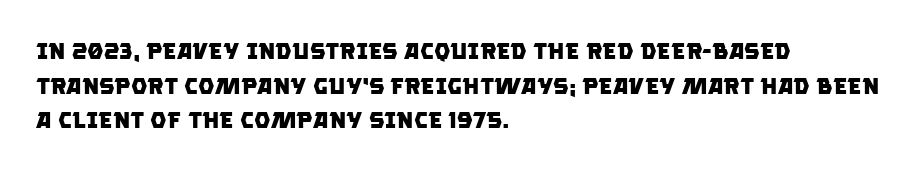
{"bold": "yes", "underline": "no", "align": "left", "line_spacing": "normal", "line_spacing_ratio": 1.51, "letter_spacing": "normal", "letter_spacing_em": 0.0, "glyph_px": 23}
